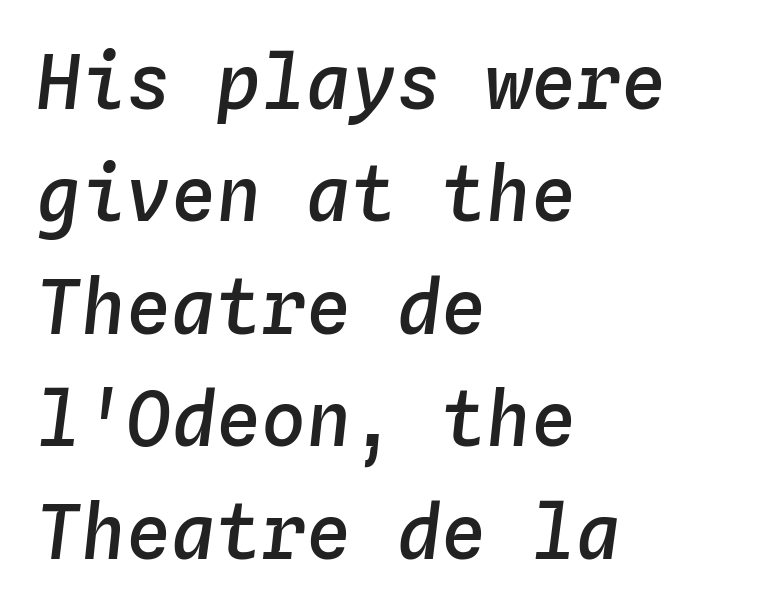
Each letter, wide or thin by design, is forced into the same width here. An italicized treatment has been applied to the whole sample. Students, observe: this is what conventionally led text looks like. This sample uses plain, unmodified letter spacing.
